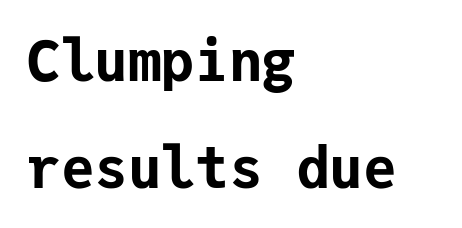
The letterforms sit shoulder to shoulder at normal distance. Just letters on the line, the space beneath them empty. Leading is clearly above the norm, producing a sparse column. The letters carry no serifs — their stems end cleanly without finishing strokes. Does the copy run flush right? No — it runs flush left.
